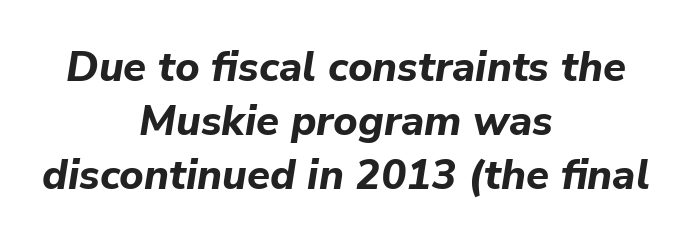
The image shows 42 px bold type, italic (leaning right); set centered, normal line spacing (1.28x), normal letter spacing, not underlined; low stroke contrast and a medium x-height.
